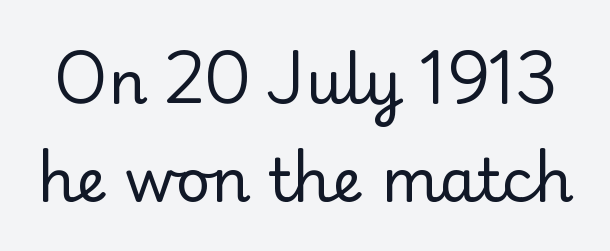
{"serif": "yes", "italic": "no", "bold": "no", "weight": "regular", "width": "normal", "stroke_contrast": "low", "x_height": "small", "monospaced": "no", "underline": "no", "line_spacing": "normal", "line_spacing_ratio": 1.64, "letter_spacing": "normal", "letter_spacing_em": 0.0, "glyph_px": 60}
